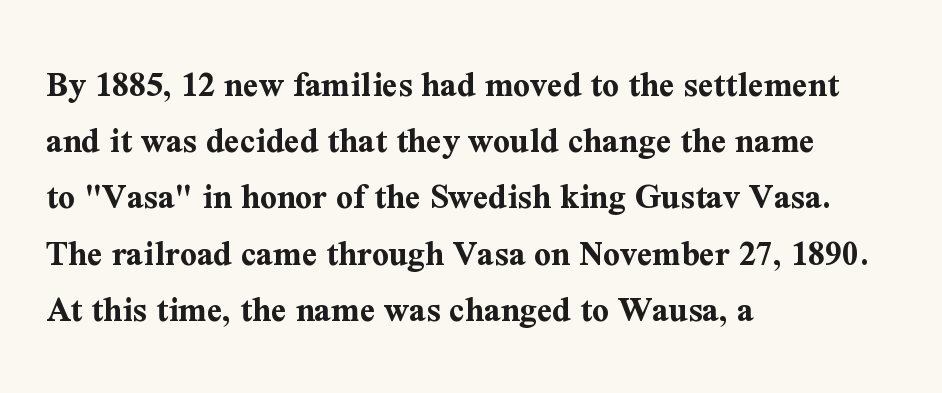
The image shows 37 px bold serif type, upright; set left-aligned, normal line spacing (1.52x), normal letter spacing, not underlined; medium stroke contrast and a medium x-height.
